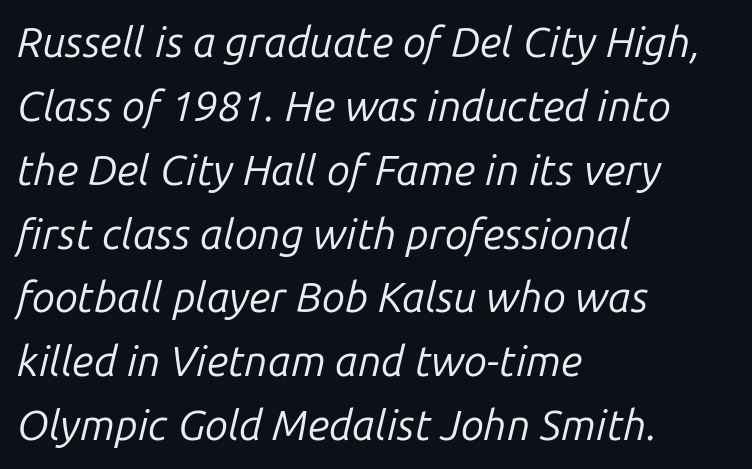
Compared with a centered layout, this one pins lines to the left instead. Do the characters align in a grid? No, the font is proportional. Check the space under the baseline: it is left empty. Stem width sits at or under what a default text font uses. Students, note that the glyphs here touch the page at normal intervals.
